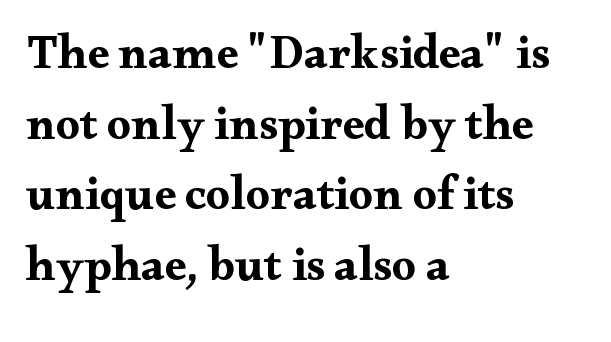
The image shows 48 px bold, wide serif type, upright; set left-aligned, normal line spacing (1.47x), normal letter spacing, not underlined; medium stroke contrast and a small x-height.
